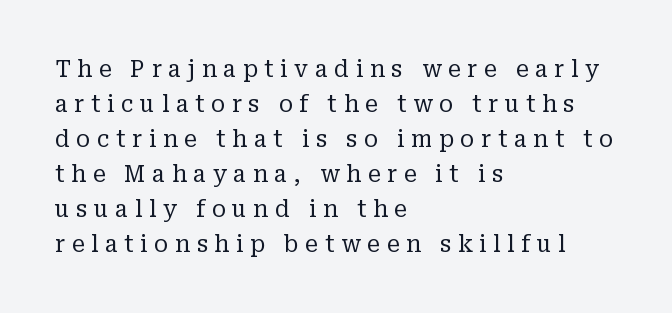
A clean baseline with only descenders dipping below it. Normally led — the rows are evenly, conventionally spaced. The strokes carry an ordinary text weight at most. A classic flush-left, rag-right setting is used for this passage.
